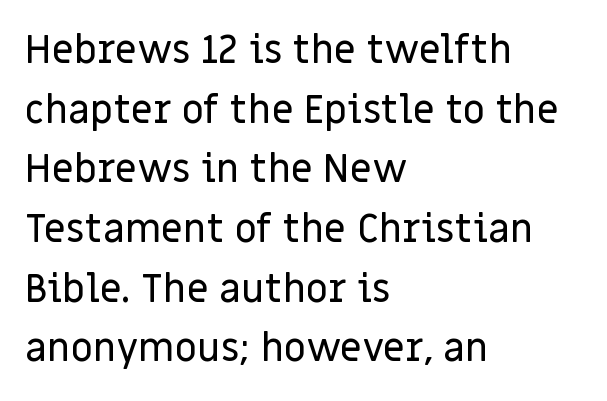
{"serif": "no", "italic": "no", "width": "normal", "stroke_contrast": "low", "x_height": "large", "monospaced": "no", "underline": "no", "align": "left", "line_spacing": "normal", "line_spacing_ratio": 1.53, "letter_spacing": "normal", "letter_spacing_em": 0.0, "glyph_px": 39}
